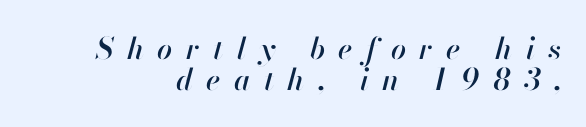
{"italic": "yes", "lean": "right", "slant_degrees": 13, "width": "normal", "stroke_contrast": "high", "x_height": "small", "monospaced": "no", "underline": "no", "line_spacing": "tight", "line_spacing_ratio": 1.03, "letter_spacing": "wide", "letter_spacing_em": 0.45, "glyph_px": 30}
